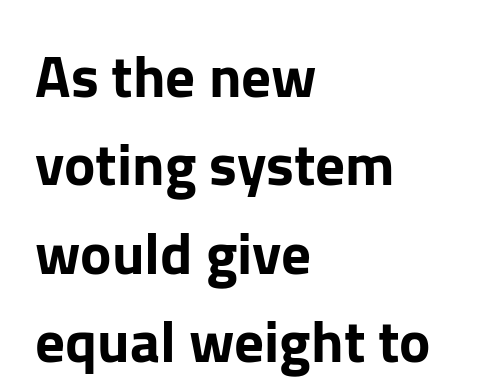
{"serif": "no", "italic": "no", "width": "normal", "stroke_contrast": "low", "x_height": "medium", "monospaced": "no", "underline": "no", "align": "left", "line_spacing": "normal", "line_spacing_ratio": 1.5, "letter_spacing": "normal", "letter_spacing_em": 0.0, "glyph_px": 59}
